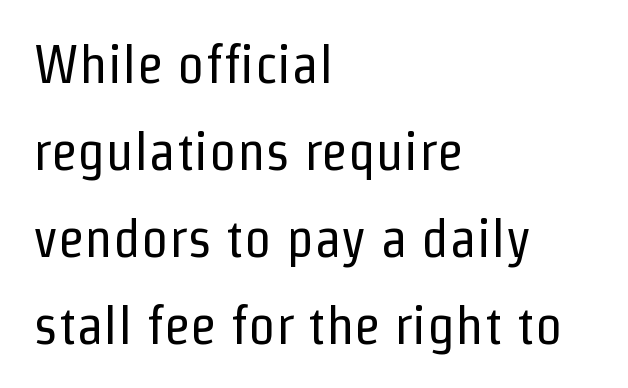
Q: Is the text bold? A: No.
Q: Is the text italic (slanted)? A: No, it is upright.
Q: Is the typeface a serif or a sans-serif typeface? A: Sans-serif.
Q: Is the text underlined? A: No.
Q: How is the paragraph aligned? A: Left-aligned.
Q: Is the spacing between letters normal or unusually wide? A: Normal.
Q: Is the spacing between lines tight, normal or loose? A: Normal.
Q: Width (condensed, normal, or wide)? A: Condensed.
Q: Stroke contrast? A: Low.
Q: x-height? A: Medium.
Q: Monospaced? A: No.
